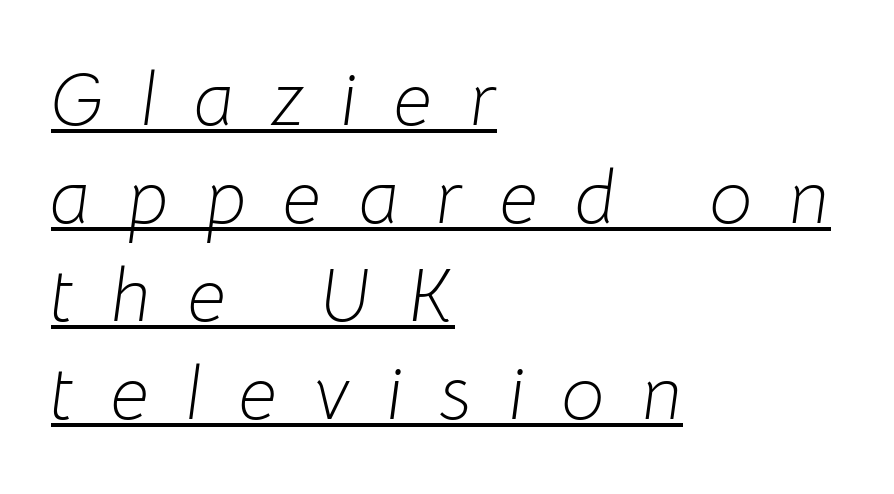
The image shows 76 px light type, italic (leaning right); set left-aligned, normal line spacing (1.29x), unusually wide letter spacing (+0.49 em), underlined; low stroke contrast and a medium x-height.
